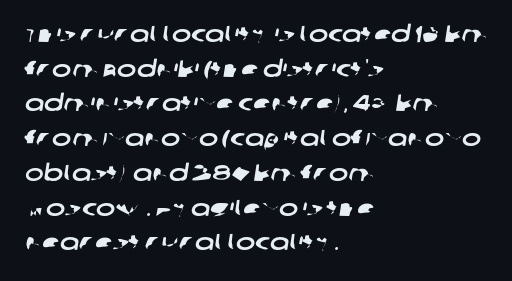
The image shows 23 px text type; set left-aligned, normal line spacing (1.51x), normal letter spacing, not underlined.
